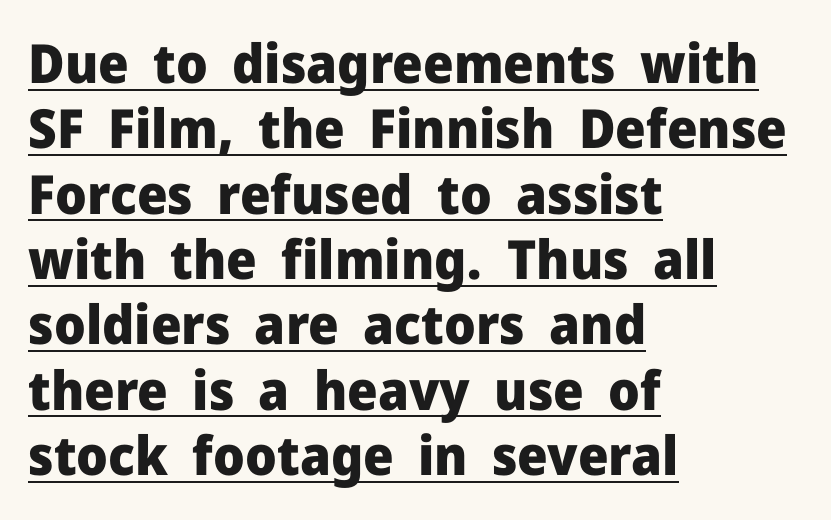
Heft: maximum for text — a bold. The lettering is marked with a stroke running underneath it. The passage shown is typed in a proportional face where columns would drift. Letter spacing: default.
